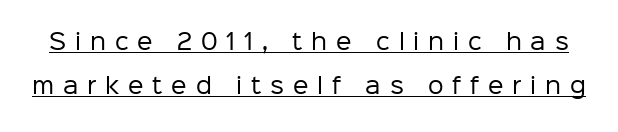
{"italic": "no", "bold": "no", "underline": "yes", "line_spacing": "loose", "line_spacing_ratio": 2.01, "letter_spacing": "wide", "letter_spacing_em": 0.4, "glyph_px": 22}
